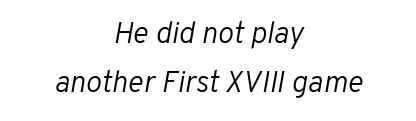
{"italic": "yes", "lean": "right", "slant_degrees": 10, "bold": "no", "weight": "light", "width": "normal", "stroke_contrast": "low", "x_height": "medium", "monospaced": "no", "underline": "no", "align": "center", "line_spacing": "normal", "line_spacing_ratio": 1.65, "letter_spacing": "normal", "letter_spacing_em": 0.0, "glyph_px": 30}
